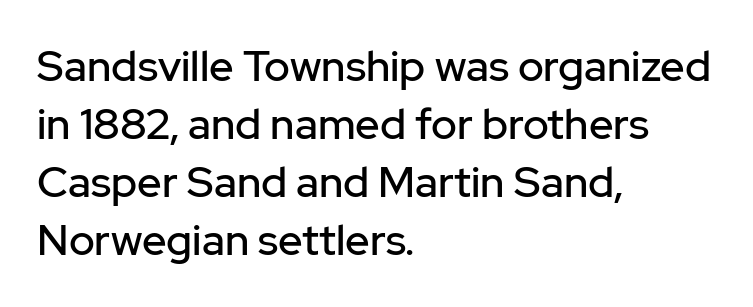
{"serif": "no", "italic": "no", "width": "normal", "stroke_contrast": "low", "x_height": "medium", "monospaced": "no", "underline": "no", "align": "left", "line_spacing": "normal", "line_spacing_ratio": 1.35, "letter_spacing": "normal", "letter_spacing_em": 0.0, "glyph_px": 43}
